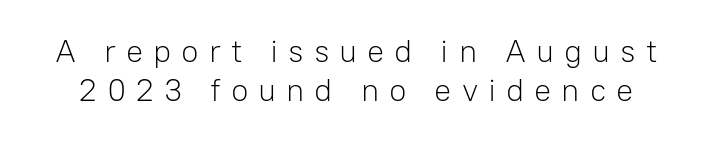
{"serif": "no", "italic": "no", "bold": "no", "weight": "light", "width": "normal", "stroke_contrast": "low", "x_height": "medium", "monospaced": "no", "underline": "no", "line_spacing_ratio": 1.23, "letter_spacing": "wide", "letter_spacing_em": 0.31, "glyph_px": 32}
